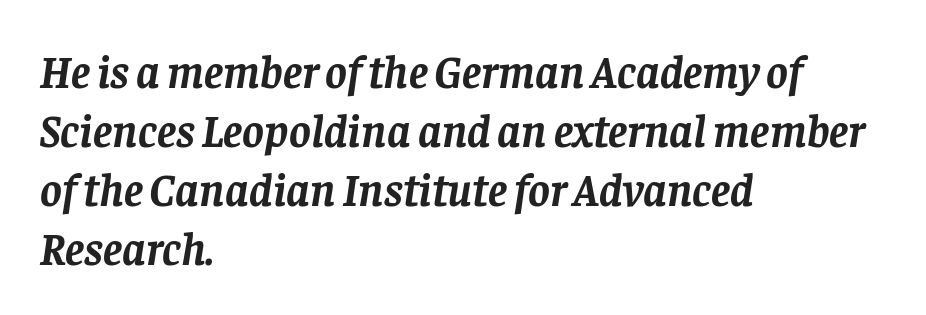
Q: Is the text bold? A: Yes.
Q: Is the text italic (slanted)? A: Yes, it leans right by about 8 degrees.
Q: Is the typeface a serif or a sans-serif typeface? A: Serif.
Q: Is the text underlined? A: No.
Q: How is the paragraph aligned? A: Left-aligned.
Q: Is the spacing between letters normal or unusually wide? A: Normal.
Q: Is the spacing between lines tight, normal or loose? A: Normal.
Q: Width (condensed, normal, or wide)? A: Normal.
Q: Stroke contrast? A: Low.
Q: x-height? A: Large.
Q: Monospaced? A: No.
